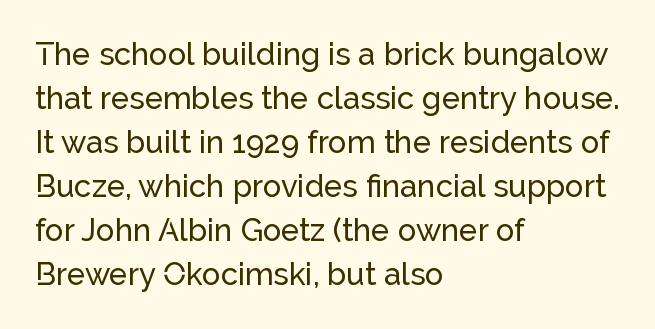
{"serif": "no", "italic": "no", "width": "normal", "stroke_contrast": "low", "x_height": "medium", "monospaced": "no", "underline": "no", "align": "left", "line_spacing": "normal", "line_spacing_ratio": 1.42, "letter_spacing": "normal", "letter_spacing_em": 0.0, "glyph_px": 31}
